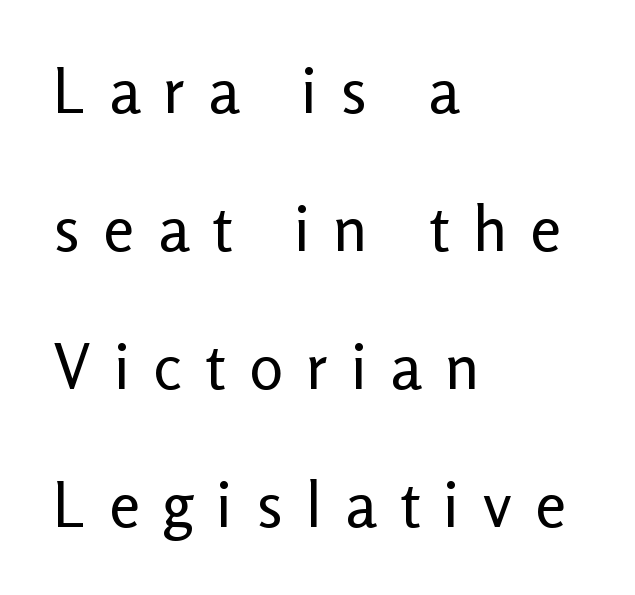
Look at the tracking — it's clearly loosened, letters drifting apart. Every stem runs plumb, perpendicular to the baseline. Left-aligned paragraph, ragged on the right. Beneath every word, the page is bare. Proportional: the letters do not fall into vertical columns. The text was rendered using a sans face with plain stroke endings.
